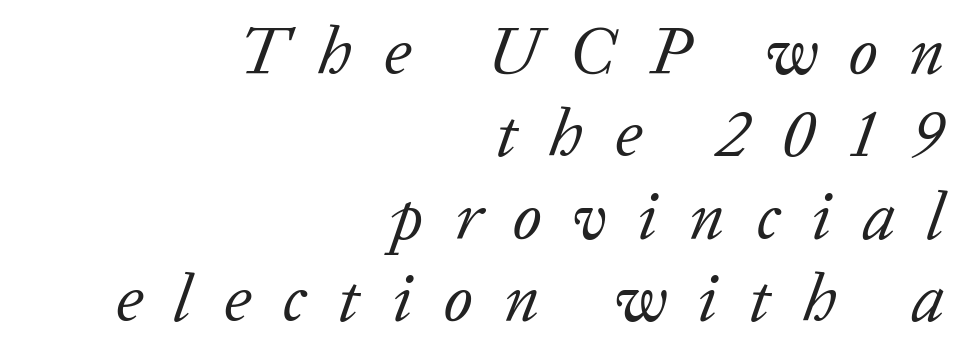
The image shows 67 px regular-weight serif type, italic (leaning right); set right-aligned, line spacing 1.23x, unusually wide letter spacing (+0.47 em), not underlined; low stroke contrast and a medium x-height.
